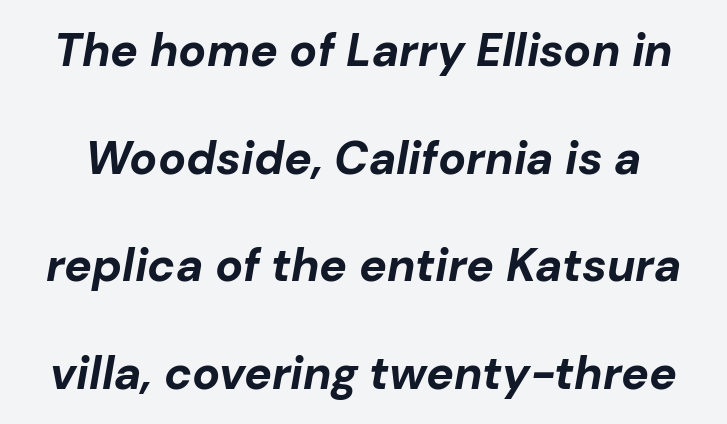
The image shows 46 px bold type, italic (leaning right); set loose line spacing (2.34x), normal letter spacing, not underlined; low stroke contrast and a medium x-height.
